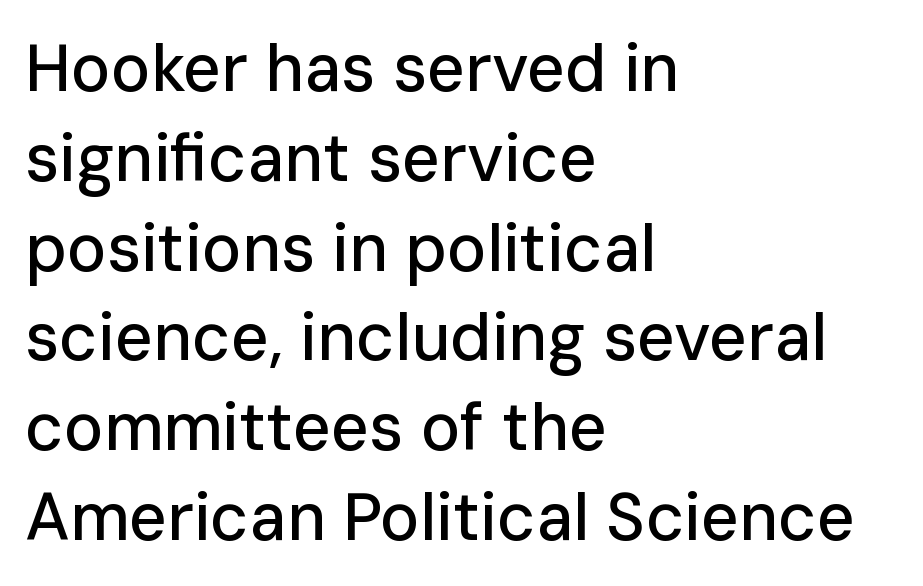
Q: Is the text italic (slanted)? A: No, it is upright.
Q: Is the typeface a serif or a sans-serif typeface? A: Sans-serif.
Q: Is the text underlined? A: No.
Q: How is the paragraph aligned? A: Left-aligned.
Q: Is the spacing between letters normal or unusually wide? A: Normal.
Q: Is the spacing between lines tight, normal or loose? A: Normal.
Q: Width (condensed, normal, or wide)? A: Normal.
Q: Stroke contrast? A: Low.
Q: x-height? A: Medium.
Q: Monospaced? A: No.
